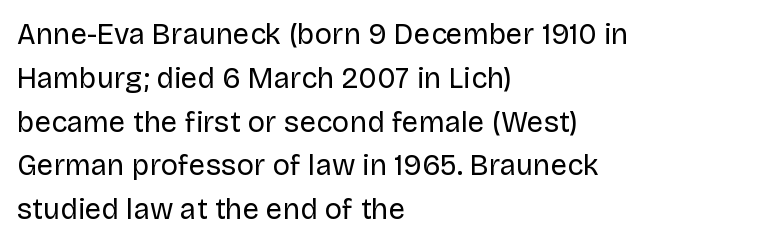
The image shows 29 px regular-weight sans-serif type, upright; set left-aligned, normal line spacing (1.51x), normal letter spacing, not underlined; low stroke contrast and a large x-height.
